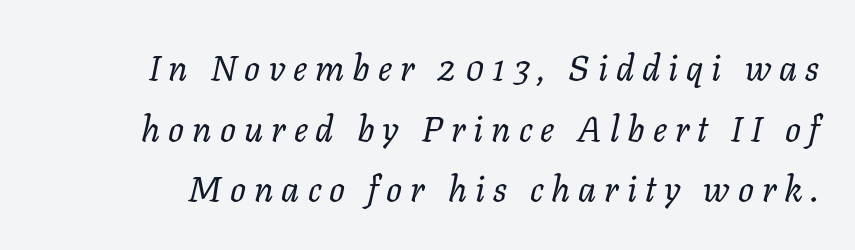
Q: Is the text bold? A: No.
Q: Is the text italic (slanted)? A: Yes, it leans right by about 11 degrees.
Q: Is the text underlined? A: No.
Q: Is the spacing between letters normal or unusually wide? A: Unusually wide.
Q: Width (condensed, normal, or wide)? A: Normal.
Q: Stroke contrast? A: Low.
Q: x-height? A: Medium.
Q: Monospaced? A: No.
